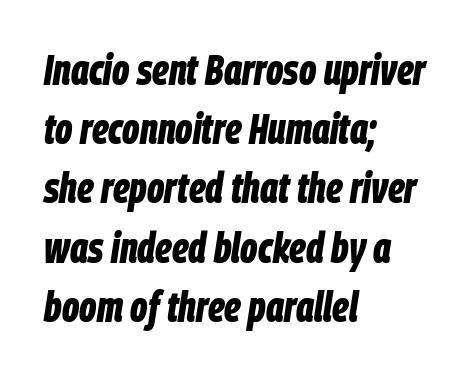
The compositor pushed each line to the left boundary. The rendering uses natural spacing where letterforms have individual widths. The sample has been set heavy, in full bold. Honestly, the row spacing looks completely unremarkable. The typography opts for an oblique posture over an upright one.
